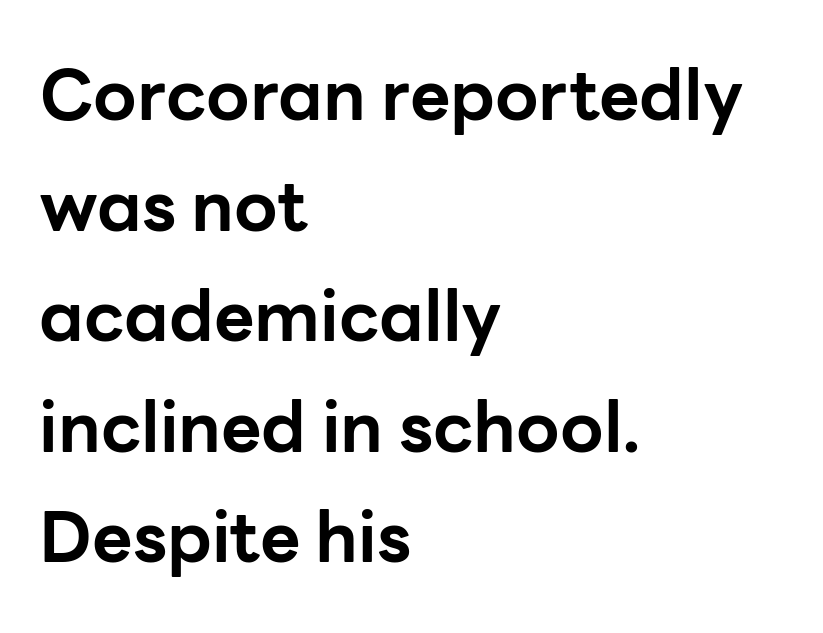
Between one letter and the next there's only the usual sliver of space. Lines of text with bare space underneath. Horizontal alignment here is leftward, the default for most running prose. The typography opts for an upright posture over an oblique one. Compared with typical paragraphs, the rows here are spaced about the same.
